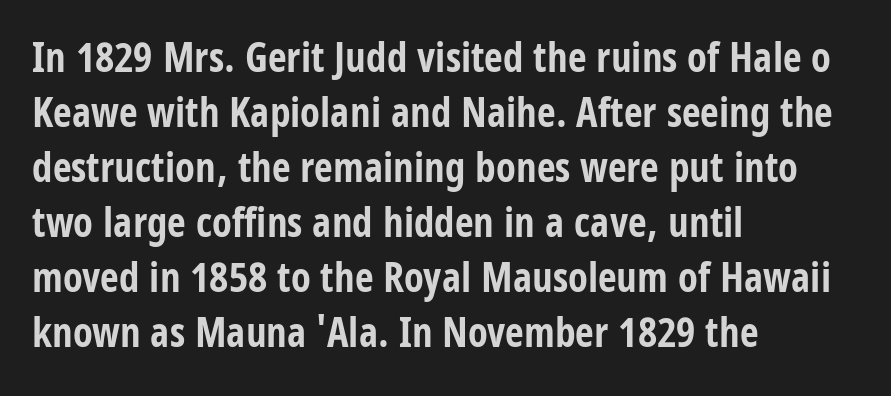
The image shows 41 px bold, condensed sans-serif type, upright; set left-aligned, normal line spacing (1.34x), normal letter spacing, not underlined; low stroke contrast and a large x-height.
